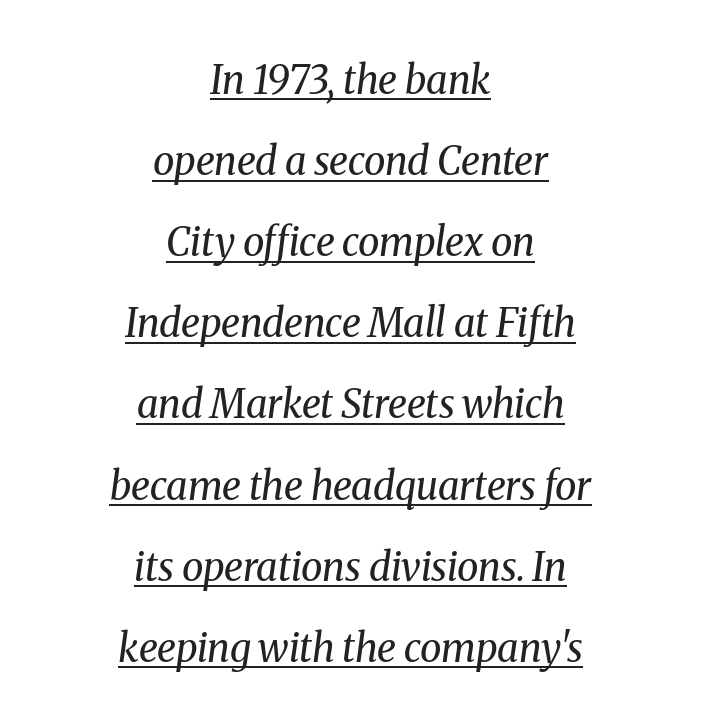
The type is set solid horizontally, with unmodified tracking. Here the designer chose a conventional face with non-uniform glyph widths. Looking at the ascenders, they clearly lean. Letters have the restrained weight of plain body copy at most. The rag falls on both sides of this text block equally.
